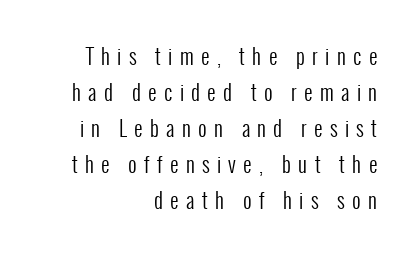
The image shows 21 px text type, upright; set right-aligned, line spacing 1.72x, unusually wide letter spacing (+0.35 em), not underlined.
